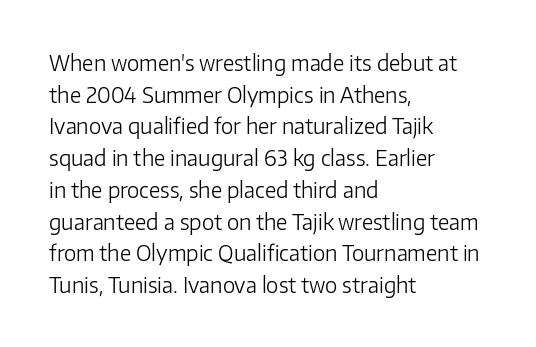
Style check: upright. Leftover space on each line is placed entirely after the last word. The rows are spaced the way most documents space them. The font is comparable to plain body text, perhaps lighter. Honestly, there is no underline to notice here at all. Nobody touched the tracking dial on this one.
